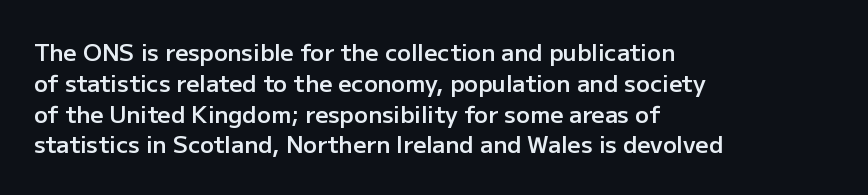
{"italic": "no", "bold": "semi", "underline": "no", "align": "left", "line_spacing": "normal", "line_spacing_ratio": 1.34, "letter_spacing": "normal", "letter_spacing_em": 0.0, "glyph_px": 23}
